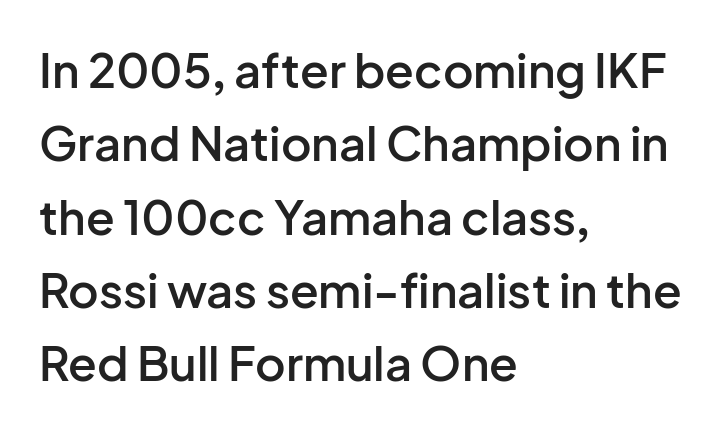
The image shows 47 px semibold sans-serif type, upright; set left-aligned, normal line spacing (1.56x), normal letter spacing, not underlined; low stroke contrast and a medium x-height.
